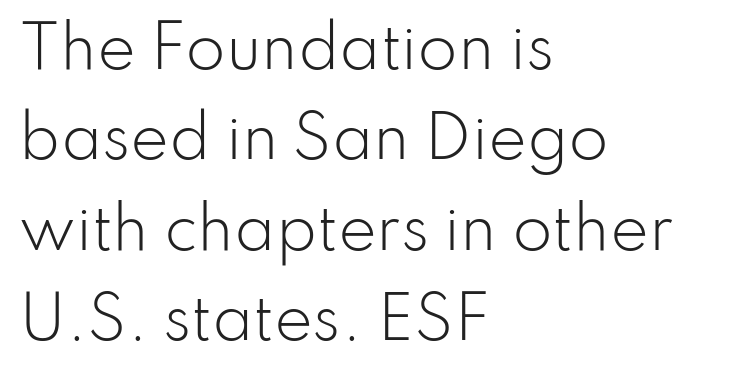
{"serif": "no", "italic": "no", "bold": "no", "weight": "light", "width": "normal", "stroke_contrast": "low", "x_height": "small", "monospaced": "no", "underline": "no", "align": "left", "line_spacing": "normal", "line_spacing_ratio": 1.56, "letter_spacing": "normal", "letter_spacing_em": 0.0, "glyph_px": 58}
